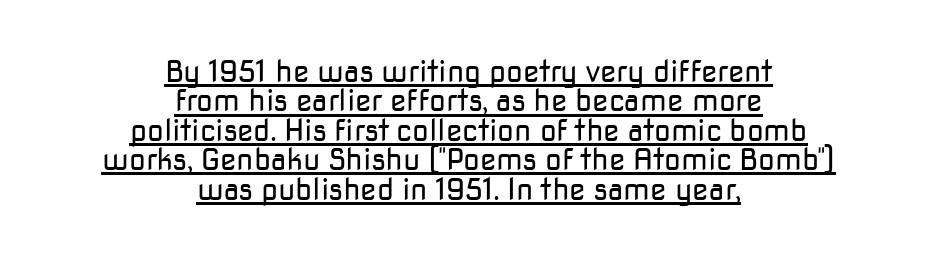
Q: Is the text bold? A: No.
Q: Is the text italic (slanted)? A: No, it is upright.
Q: Is the typeface a serif or a sans-serif typeface? A: Sans-serif.
Q: Is the text underlined? A: Yes.
Q: How is the paragraph aligned? A: Centered.
Q: Is the spacing between letters normal or unusually wide? A: Normal.
Q: Is the spacing between lines tight, normal or loose? A: Tight.
Q: Width (condensed, normal, or wide)? A: Normal.
Q: Stroke contrast? A: Low.
Q: x-height? A: Medium.
Q: Monospaced? A: No.
